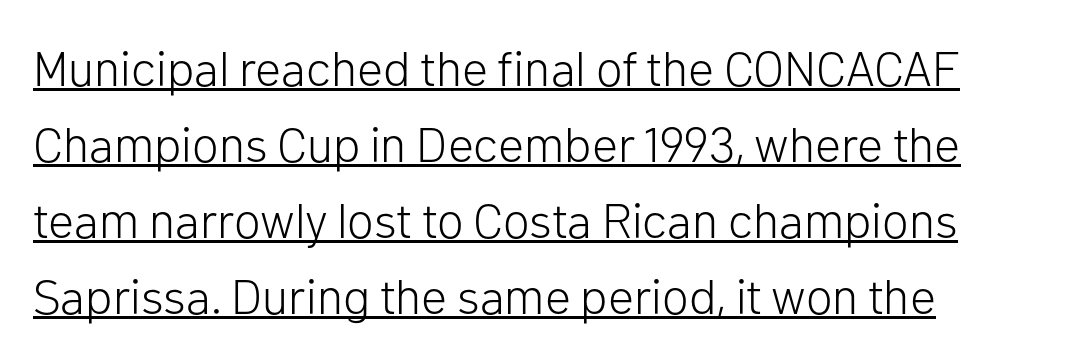
The image shows 49 px light sans-serif type, upright; set left-aligned, normal line spacing (1.55x), normal letter spacing, underlined; low stroke contrast and a medium x-height.
